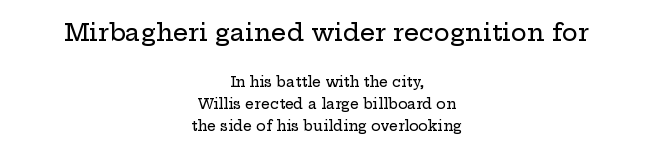
{"italic": "no", "underline": "no", "align": "center", "line_spacing": "normal", "line_spacing_ratio": 1.55, "letter_spacing": "normal", "letter_spacing_em": 0.0, "larger_block": "first", "size_ratio": 1.71, "glyph_px": 24}
